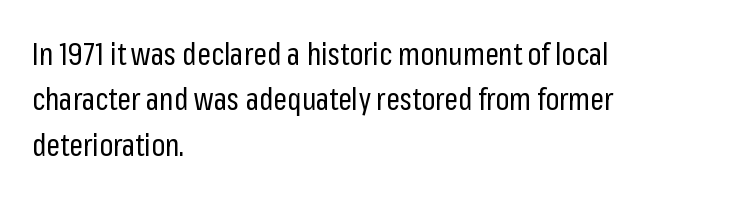
Q: Is the text bold? A: No.
Q: Is the text italic (slanted)? A: No, it is upright.
Q: Is the typeface a serif or a sans-serif typeface? A: Sans-serif.
Q: Is the text underlined? A: No.
Q: How is the paragraph aligned? A: Left-aligned.
Q: Is the spacing between letters normal or unusually wide? A: Normal.
Q: Is the spacing between lines tight, normal or loose? A: Normal.
Q: Width (condensed, normal, or wide)? A: Condensed.
Q: Stroke contrast? A: Low.
Q: x-height? A: Medium.
Q: Monospaced? A: No.
